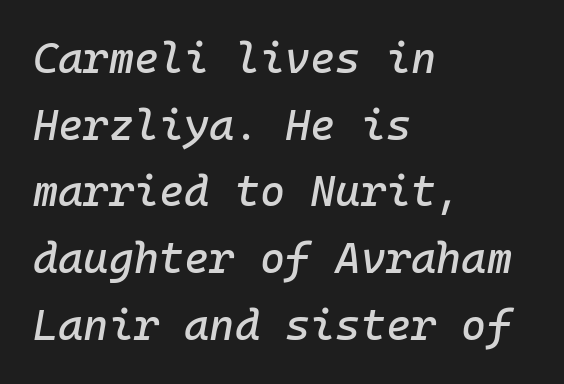
Q: Is the text italic (slanted)? A: Yes, it leans right by about 10 degrees.
Q: Is the text underlined? A: No.
Q: How is the paragraph aligned? A: Left-aligned.
Q: Is the spacing between letters normal or unusually wide? A: Normal.
Q: Is the spacing between lines tight, normal or loose? A: Normal.
Q: Width (condensed, normal, or wide)? A: Normal.
Q: Stroke contrast? A: Low.
Q: x-height? A: Medium.
Q: Monospaced? A: Yes.
